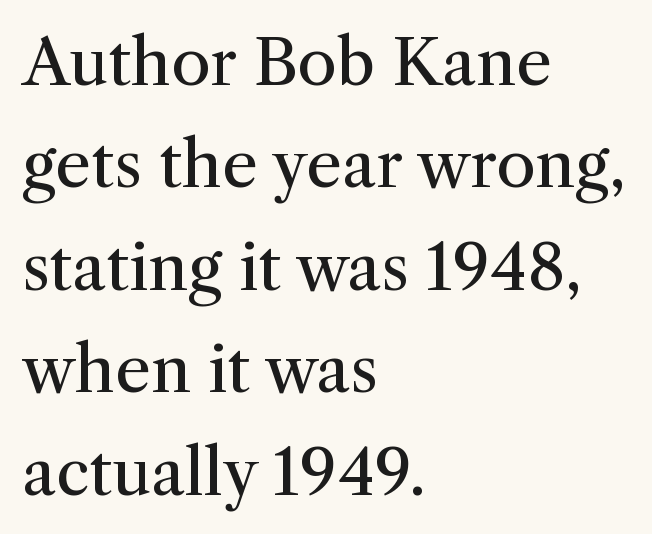
The glyphs are unaccompanied by any horizontal stroke below them. Is there much room between lines? A standard amount, neither cramped nor airy. Reading down the block, your eye returns to a fixed left position each line. Is this a fixed-width face? No — the glyphs have proportional, varying widths.
